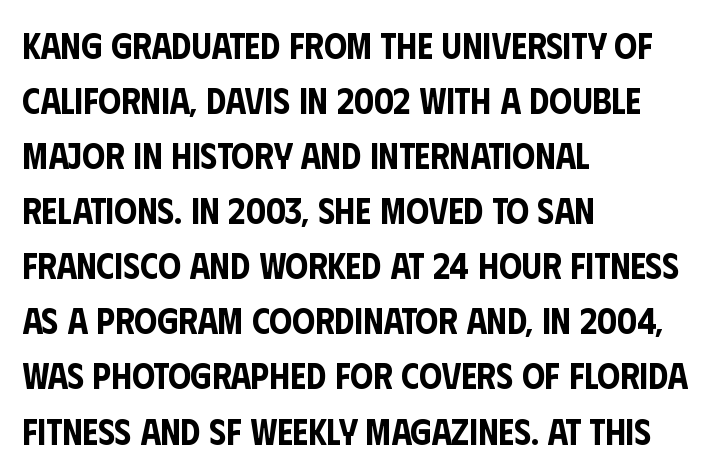
The lines in this sample share a left origin and differ only in where they stop. The space between consecutive lines is moderate. A bare baseline throughout the passage. The type sits square on the baseline with zero lean.
